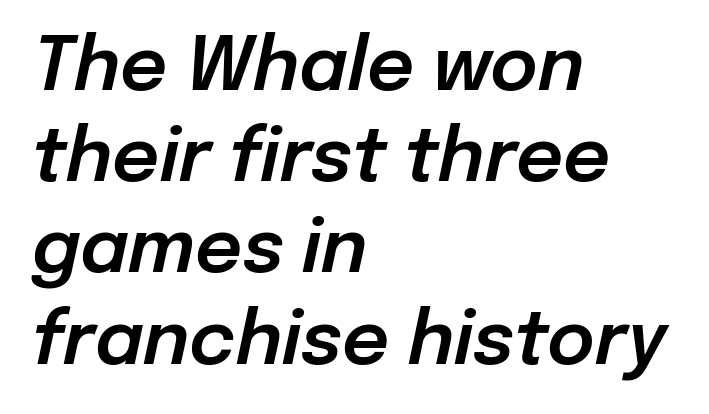
Short note: letters normally spaced. Looks like regular typesetting: each glyph gets only the width it needs. In terms of posture, this sample is oblique. Has an underline been added? It has not. Successive baselines arrive at the customary interval. The rag falls on the right side of this text block.
